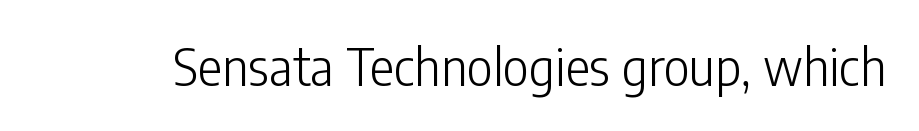
Q: Is the text bold? A: No.
Q: Is the text italic (slanted)? A: No, it is upright.
Q: Is the typeface a serif or a sans-serif typeface? A: Sans-serif.
Q: Is the text underlined? A: No.
Q: Is the spacing between letters normal or unusually wide? A: Normal.
Q: Width (condensed, normal, or wide)? A: Condensed.
Q: Stroke contrast? A: Low.
Q: x-height? A: Medium.
Q: Monospaced? A: No.
